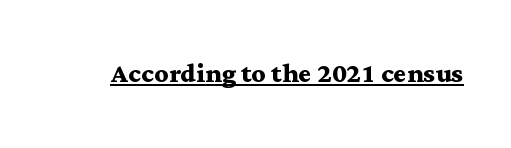
Q: Is the text bold? A: Yes.
Q: Is the text italic (slanted)? A: No, it is upright.
Q: Is the typeface a serif or a sans-serif typeface? A: Serif.
Q: Is the text underlined? A: Yes.
Q: Is the spacing between letters normal or unusually wide? A: Normal.
Q: Width (condensed, normal, or wide)? A: Wide.
Q: Stroke contrast? A: Medium.
Q: x-height? A: Medium.
Q: Monospaced? A: No.
